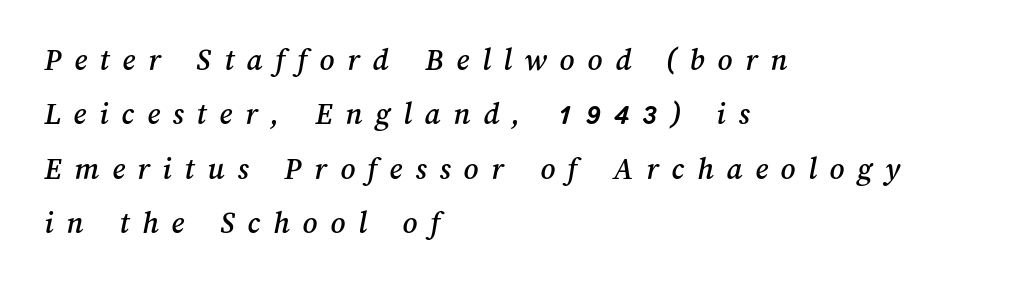
The image shows 32 px text type; set left-aligned, normal line spacing (1.7x), unusually wide letter spacing (+0.4 em), not underlined; medium stroke contrast and a medium x-height.
